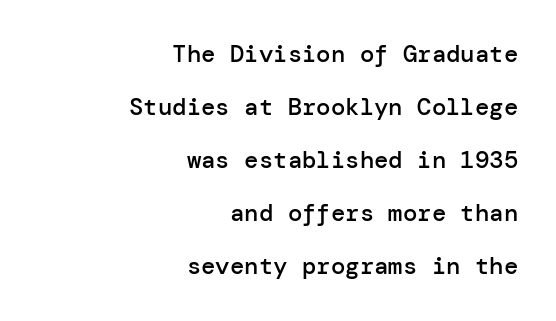
The image shows 24 px text type, upright; set right-aligned, loose line spacing (2.21x), normal letter spacing, not underlined.
